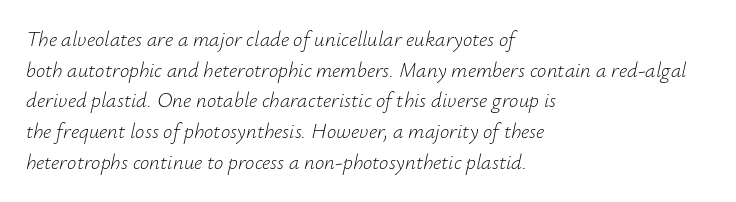
The image shows 21 px text type, italic (leaning right); set left-aligned, normal line spacing (1.46x), normal letter spacing, not underlined.
